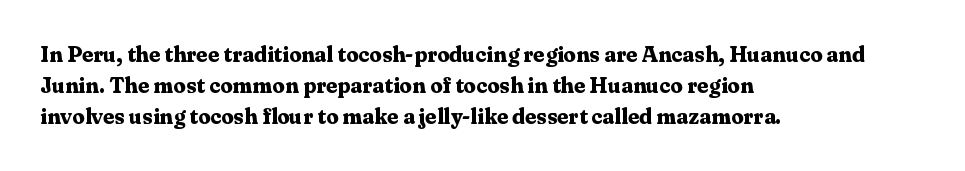
{"italic": "no", "bold": "yes", "underline": "no", "align": "left", "line_spacing": "normal", "line_spacing_ratio": 1.42, "letter_spacing": "normal", "letter_spacing_em": 0.0, "glyph_px": 22}
